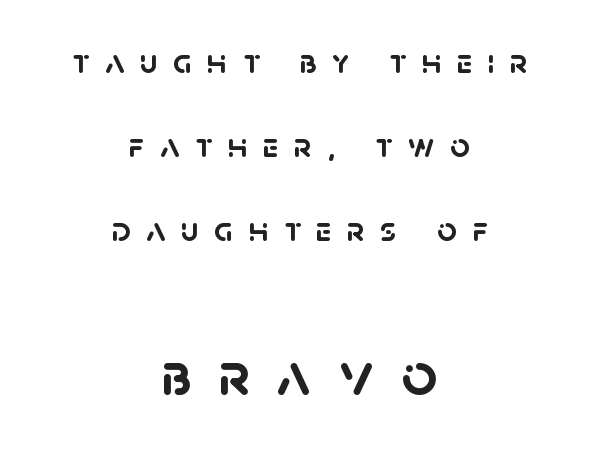
Reading down the column, the eye jumps a long way to each next line. Letter spacing: wide. Stroke terminals: plain, sans-serif. Note the varied advance widths — an 'i' is clearly narrower than an 'm'. Does the bottom block carry the larger type? Yes, it does. Underlining? Definitely not there.
